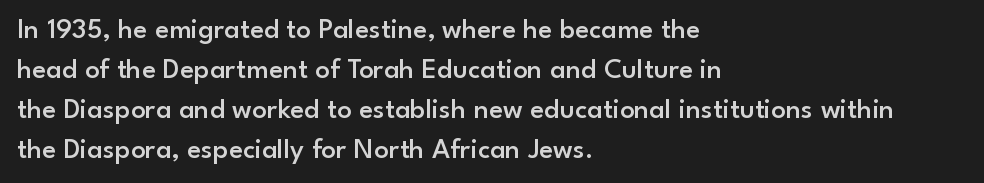
Q: Is the text bold? A: Semi-bold.
Q: Is the text italic (slanted)? A: No, it is upright.
Q: Is the typeface a serif or a sans-serif typeface? A: Sans-serif.
Q: Is the text underlined? A: No.
Q: How is the paragraph aligned? A: Left-aligned.
Q: Is the spacing between letters normal or unusually wide? A: Normal.
Q: Is the spacing between lines tight, normal or loose? A: Normal.
Q: Width (condensed, normal, or wide)? A: Normal.
Q: Stroke contrast? A: Low.
Q: x-height? A: Small.
Q: Monospaced? A: No.
